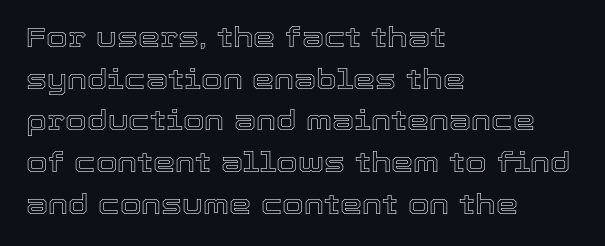
The image shows 28 px text type, upright; set left-aligned, normal line spacing (1.49x), normal letter spacing, not underlined; a medium x-height.
